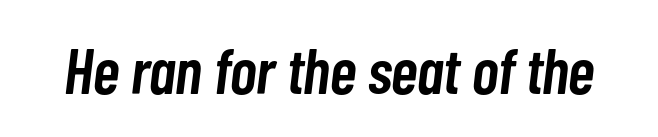
{"italic": "yes", "lean": "right", "slant_degrees": 7, "bold": "semi", "weight": "semibold", "width": "condensed", "stroke_contrast": "low", "x_height": "medium", "monospaced": "no", "underline": "no", "letter_spacing": "normal", "letter_spacing_em": 0.0, "glyph_px": 64}
